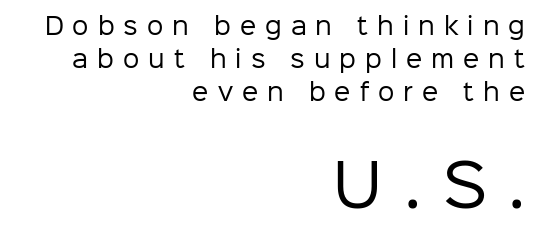
The image shows 57 px regular-weight sans-serif type, upright; set right-aligned, normal line spacing (1.44x), unusually wide letter spacing (+0.39 em), not underlined; the second (bottom) block is 2.48x larger; low stroke contrast and a medium x-height.
